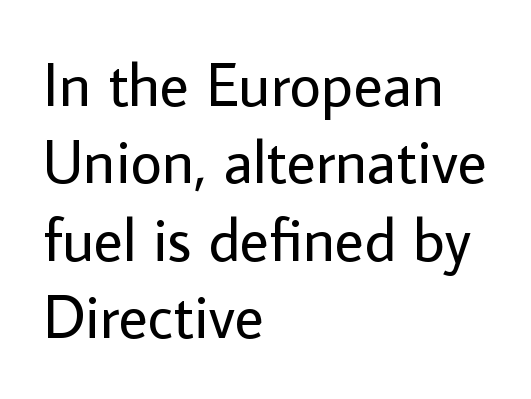
This is the regular roman posture of the typeface. Classification — sans serif. Honestly, there is no underline to notice here at all. Summary of weight: not heavy and not bold. Spacing between characters is what you'd get straight out of the box. Which margin do the lines hug? The left one — the right edge is uneven.
